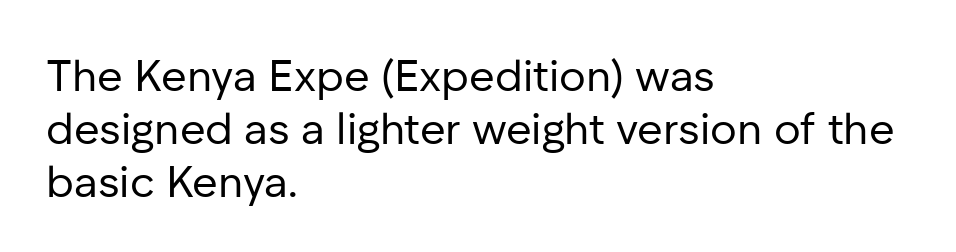
{"serif": "no", "italic": "no", "bold": "no", "weight": "regular", "width": "normal", "stroke_contrast": "low", "x_height": "medium", "monospaced": "no", "underline": "no", "align": "left", "line_spacing_ratio": 1.2, "letter_spacing": "normal", "letter_spacing_em": 0.0, "glyph_px": 44}
